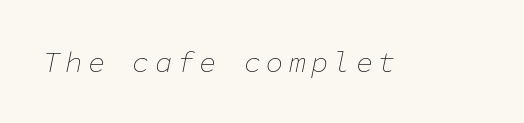
{"italic": "yes", "lean": "right", "slant_degrees": 11, "bold": "no", "weight": "thin", "width": "normal", "stroke_contrast": "low", "x_height": "medium", "monospaced": "yes", "underline": "no", "glyph_px": 29}
